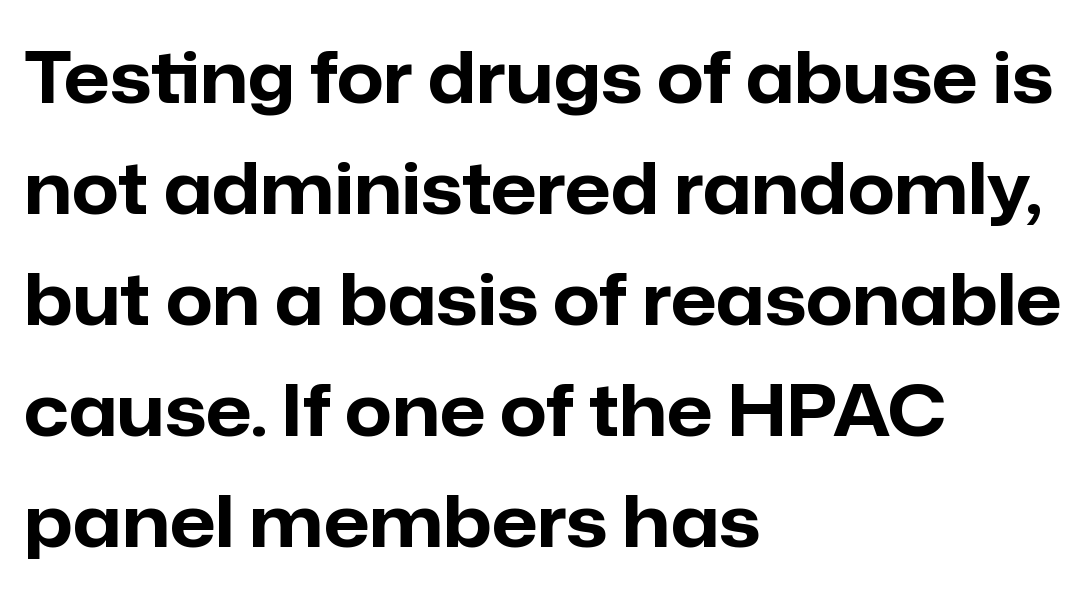
The rows are spaced the way most documents space them. The letters stand straight up with perfectly vertical stems. Horizontal alignment here is leftward, the default for most running prose. I'd call this a sans setting — the letters go barefoot.
